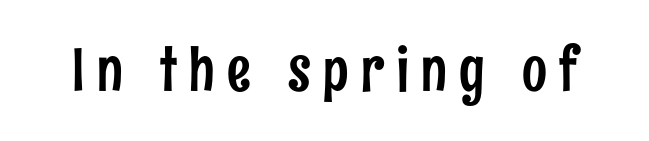
Q: Is the text italic (slanted)? A: No, it is upright.
Q: Is the typeface a serif or a sans-serif typeface? A: Sans-serif.
Q: Is the text underlined? A: No.
Q: Is the spacing between letters normal or unusually wide? A: Unusually wide.
Q: Width (condensed, normal, or wide)? A: Condensed.
Q: Stroke contrast? A: Low.
Q: x-height? A: Medium.
Q: Monospaced? A: No.
